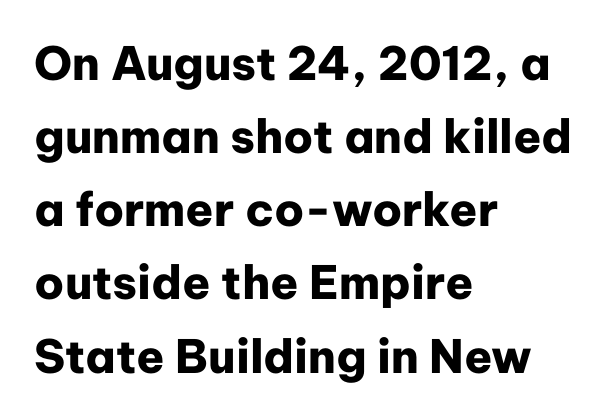
Q: Is the text bold? A: Yes.
Q: Is the text italic (slanted)? A: No, it is upright.
Q: Is the typeface a serif or a sans-serif typeface? A: Sans-serif.
Q: Is the text underlined? A: No.
Q: How is the paragraph aligned? A: Left-aligned.
Q: Is the spacing between letters normal or unusually wide? A: Normal.
Q: Is the spacing between lines tight, normal or loose? A: Normal.
Q: Width (condensed, normal, or wide)? A: Normal.
Q: Stroke contrast? A: Low.
Q: x-height? A: Medium.
Q: Monospaced? A: No.
